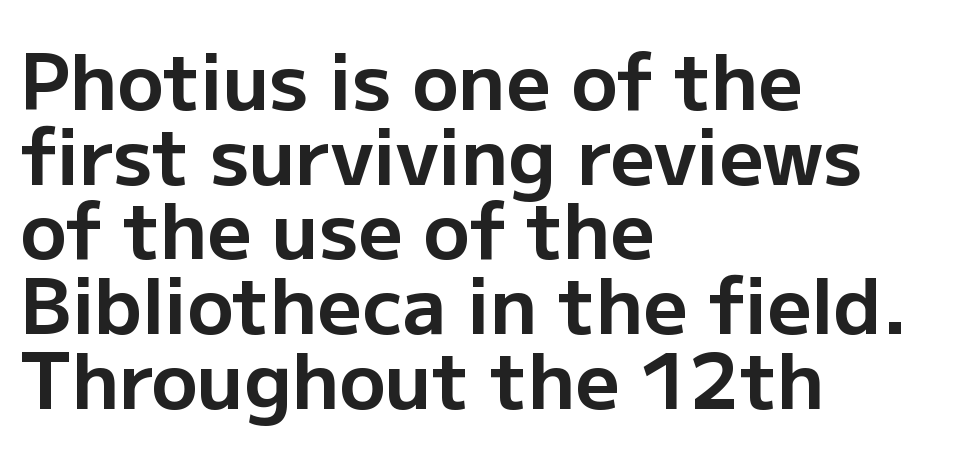
The image shows 77 px bold sans-serif type, upright; set left-aligned, tight line spacing (0.97x), normal letter spacing, not underlined; low stroke contrast and a medium x-height.
